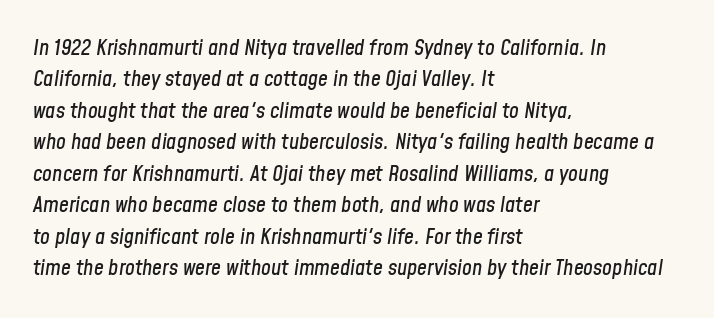
Plain, unruled lines of type. There's an unmistakable incline to the writing here. Nothing unusual about the tracking: characters are spaced as the font intends. Typeset ragged right — the left edge is the straight one. The space between consecutive lines is moderate.
